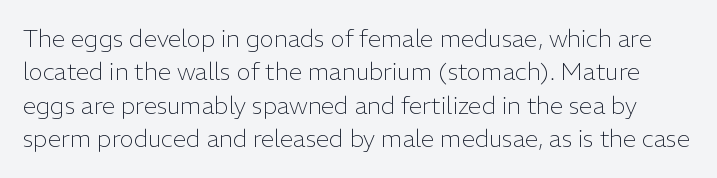
Is this a heavy cut? Hardly; it is regular or lighter. The type is set solid horizontally, with unmodified tracking. Rows of type keep a routine distance in the vertical direction. Rule under the text: the space is simply empty.
